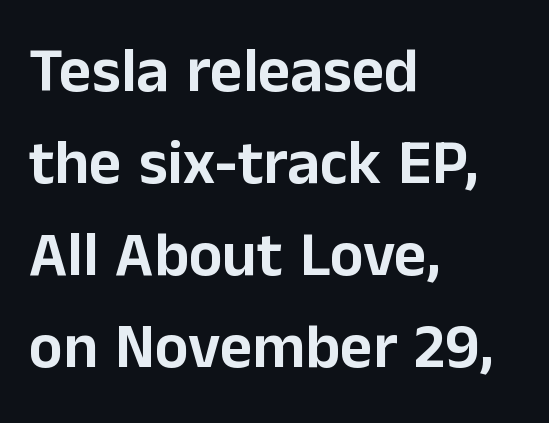
The face used here is proportionally spaced, like ordinary book or web type. Students, observe: this is what conventionally led text looks like. The font family rendered here belongs to the sans-serif group. The typesetter chose a ragged-right arrangement here. In terms of letterspacing, this is plain default setting. Do the letters lean? They stand straight.
